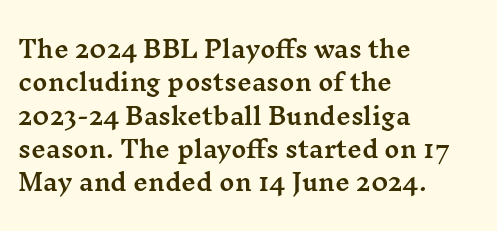
Q: Is the text italic (slanted)? A: No, it is upright.
Q: Is the text underlined? A: No.
Q: How is the paragraph aligned? A: Left-aligned.
Q: Is the spacing between letters normal or unusually wide? A: Normal.
Q: Is the spacing between lines tight, normal or loose? A: Normal.
